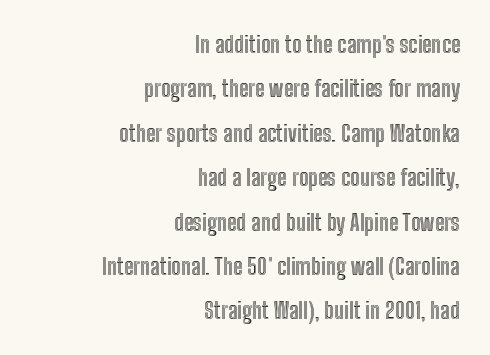
The image shows 23 px text type, upright; set right-aligned, loose line spacing (1.93x), normal letter spacing, not underlined.
